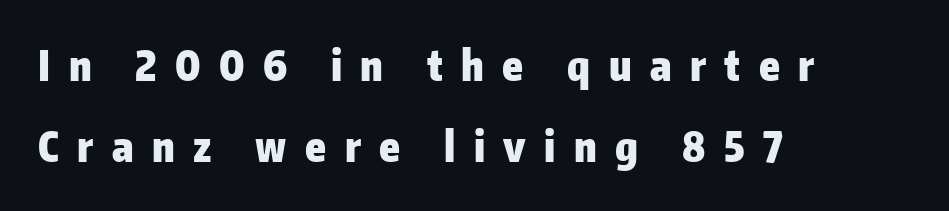
Q: Is the text bold? A: Yes.
Q: Is the text italic (slanted)? A: No, it is upright.
Q: Is the typeface a serif or a sans-serif typeface? A: Sans-serif.
Q: Is the text underlined? A: No.
Q: How is the paragraph aligned? A: Left-aligned.
Q: Is the spacing between letters normal or unusually wide? A: Unusually wide.
Q: Is the spacing between lines tight, normal or loose? A: Loose.
Q: Width (condensed, normal, or wide)? A: Normal.
Q: Stroke contrast? A: Low.
Q: x-height? A: Medium.
Q: Monospaced? A: No.
